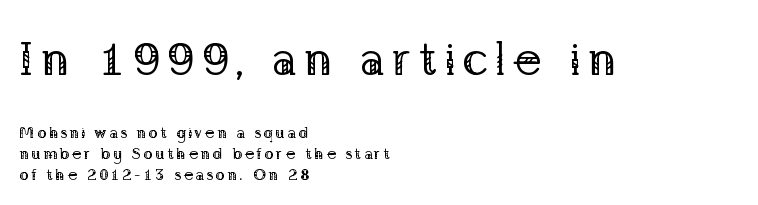
Q: Is the text bold? A: No.
Q: Is the text italic (slanted)? A: No, it is upright.
Q: Is the typeface a serif or a sans-serif typeface? A: Serif.
Q: Is the text underlined? A: No.
Q: How is the paragraph aligned? A: Left-aligned.
Q: Is the spacing between lines tight, normal or loose? A: Normal.
Q: Which block of text is set in a larger size, the first (top) or the second (bottom)? A: The first (top) one.
Q: Width (condensed, normal, or wide)? A: Normal.
Q: Stroke contrast? A: Low.
Q: x-height? A: Medium.
Q: Monospaced? A: No.
